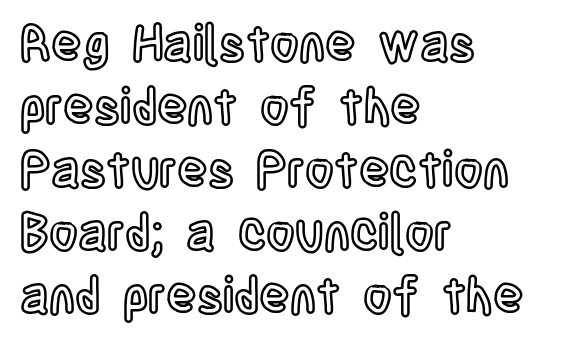
Q: Is the text italic (slanted)? A: No, it is upright.
Q: Is the text underlined? A: No.
Q: How is the paragraph aligned? A: Left-aligned.
Q: Is the spacing between letters normal or unusually wide? A: Normal.
Q: Is the spacing between lines tight, normal or loose? A: Normal.
Q: Width (condensed, normal, or wide)? A: Condensed.
Q: x-height? A: Large.
Q: Monospaced? A: No.
